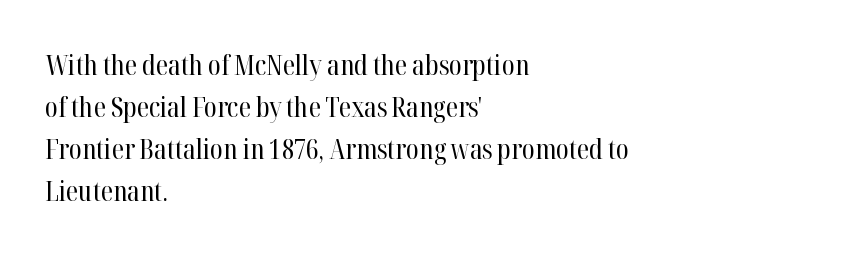
{"serif": "yes", "italic": "no", "bold": "no", "weight": "regular", "width": "condensed", "stroke_contrast": "high", "x_height": "medium", "monospaced": "no", "underline": "no", "align": "left", "line_spacing": "normal", "line_spacing_ratio": 1.5, "letter_spacing": "normal", "letter_spacing_em": 0.0, "glyph_px": 28}
